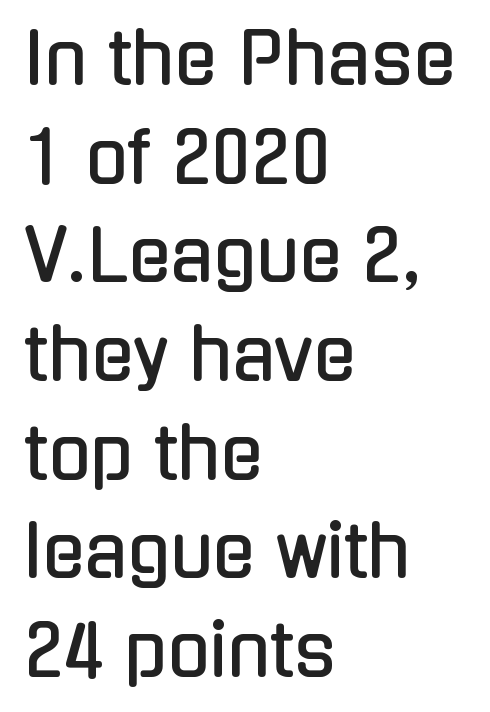
Q: Is the text italic (slanted)? A: No, it is upright.
Q: Is the typeface a serif or a sans-serif typeface? A: Sans-serif.
Q: Is the text underlined? A: No.
Q: How is the paragraph aligned? A: Left-aligned.
Q: Is the spacing between letters normal or unusually wide? A: Normal.
Q: Is the spacing between lines tight, normal or loose? A: Normal.
Q: Width (condensed, normal, or wide)? A: Condensed.
Q: Stroke contrast? A: Low.
Q: x-height? A: Medium.
Q: Monospaced? A: No.
